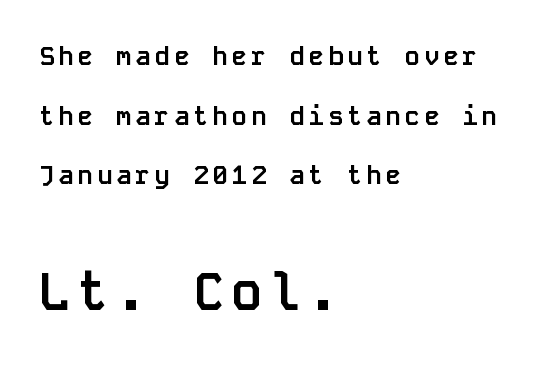
Q: Is the text bold? A: Yes.
Q: Is the text italic (slanted)? A: No, it is upright.
Q: Is the typeface a serif or a sans-serif typeface? A: Sans-serif.
Q: Is the text underlined? A: No.
Q: How is the paragraph aligned? A: Left-aligned.
Q: Is the spacing between lines tight, normal or loose? A: Loose.
Q: Which block of text is set in a larger size, the first (top) or the second (bottom)? A: The second (bottom) one.
Q: Width (condensed, normal, or wide)? A: Normal.
Q: Stroke contrast? A: Low.
Q: x-height? A: Large.
Q: Monospaced? A: Yes.
